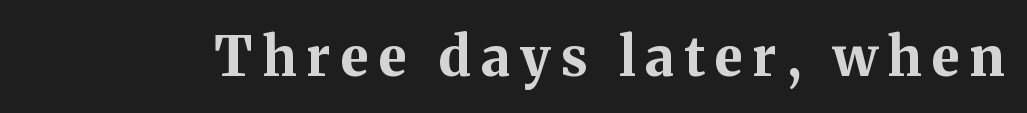
Each glyph is drawn with heavy, bold strokes. The glyphs are unaccompanied by any horizontal stroke below them. Are there feet on the stems? There are — it's a serif. Characters remain perfectly vertical along every line.
